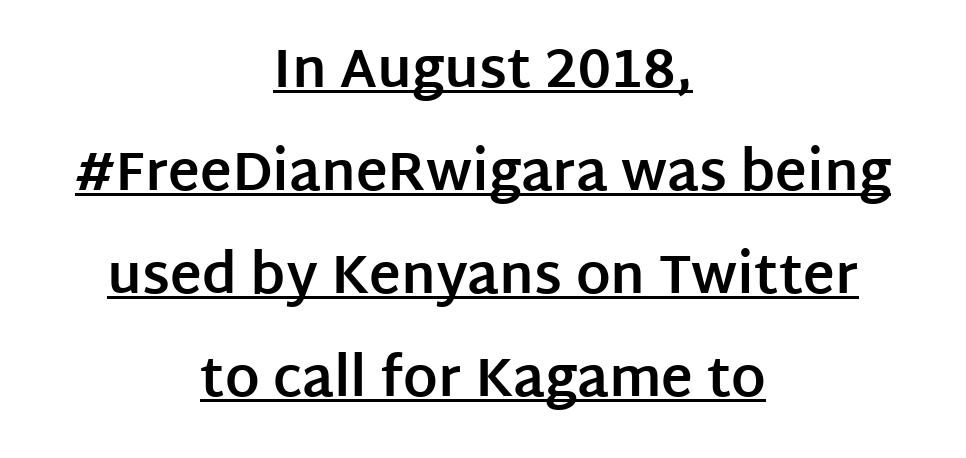
The image shows 54 px bold sans-serif type, upright; set centered, loose line spacing (1.91x), normal letter spacing, underlined; low stroke contrast and a large x-height.
